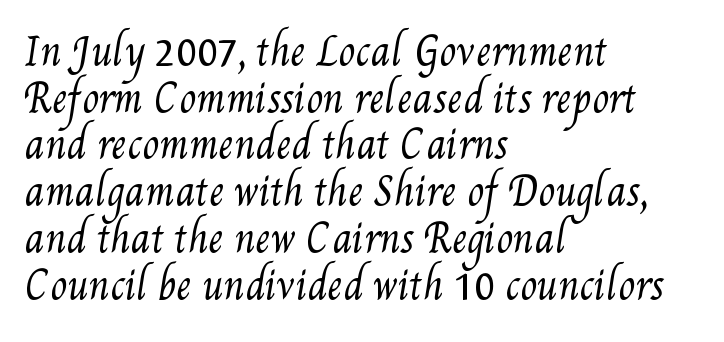
The image shows 38 px regular-weight, condensed type; set left-aligned, line spacing 1.23x, normal letter spacing, not underlined; medium stroke contrast and a small x-height.
